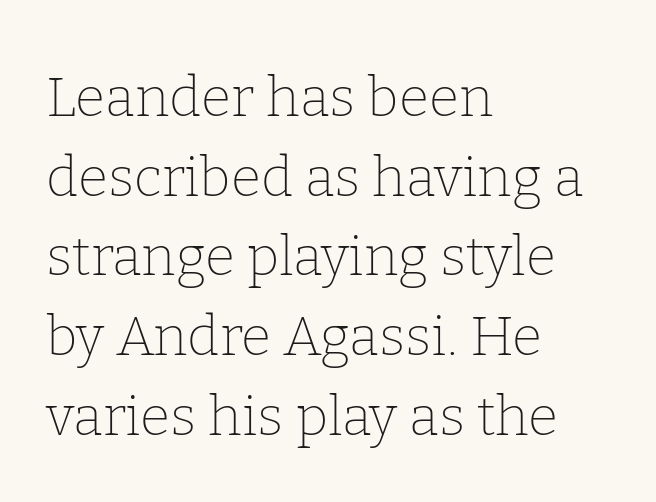
{"serif": "yes", "italic": "no", "bold": "no", "weight": "thin", "width": "normal", "stroke_contrast": "low", "x_height": "medium", "monospaced": "no", "underline": "no", "align": "left", "line_spacing": "normal", "line_spacing_ratio": 1.45, "letter_spacing": "normal", "letter_spacing_em": 0.0, "glyph_px": 55}
